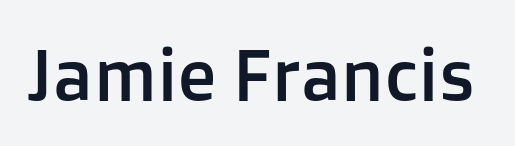
{"serif": "no", "italic": "no", "width": "normal", "stroke_contrast": "low", "x_height": "medium", "monospaced": "no", "underline": "no", "letter_spacing": "normal", "letter_spacing_em": 0.0, "glyph_px": 71}
